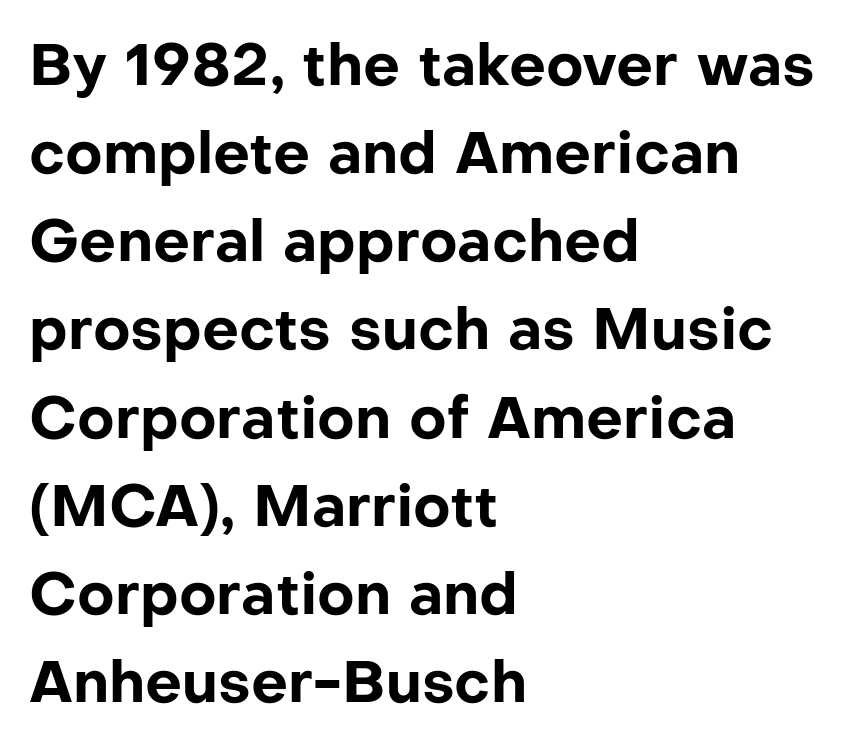
Q: Is the text bold? A: Yes.
Q: Is the text italic (slanted)? A: No, it is upright.
Q: Is the typeface a serif or a sans-serif typeface? A: Sans-serif.
Q: Is the text underlined? A: No.
Q: How is the paragraph aligned? A: Left-aligned.
Q: Is the spacing between letters normal or unusually wide? A: Normal.
Q: Is the spacing between lines tight, normal or loose? A: Normal.
Q: Width (condensed, normal, or wide)? A: Normal.
Q: Stroke contrast? A: Low.
Q: x-height? A: Medium.
Q: Monospaced? A: No.
